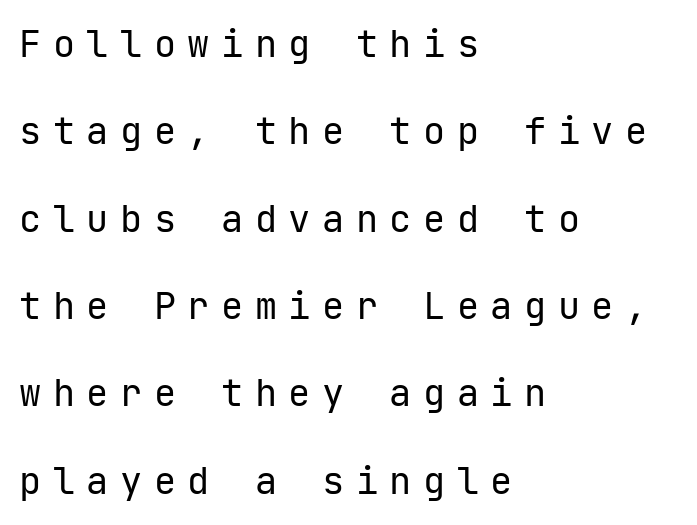
The image shows 37 px regular-weight sans-serif type, upright; set left-aligned, loose line spacing (2.36x), unusually wide letter spacing (+0.31 em), not underlined; low stroke contrast and a medium x-height.
